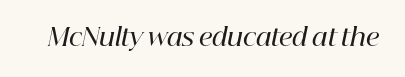
The gaps between neighbouring characters are ordinary and unremarkable. Descenders are the only things crossing below the line. The glyphs have the mass of a demibold cut, below bold. Designer's note — italics engaged.
